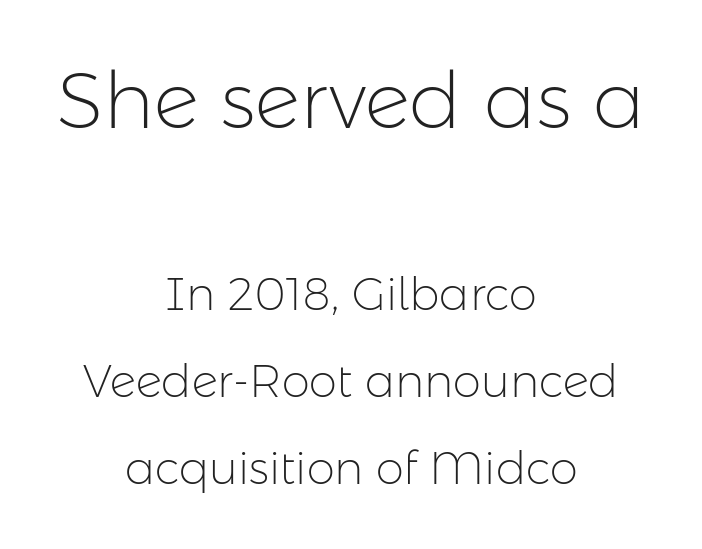
Think standard paragraph weight, or any step lighter than that. Every character sits straight up, as roman type does. One-word summary of the alignment: center. Vertical spacing — loose. The more generous point size was reserved for the upper chunk. I'd call this a sans setting — the letters go barefoot.
